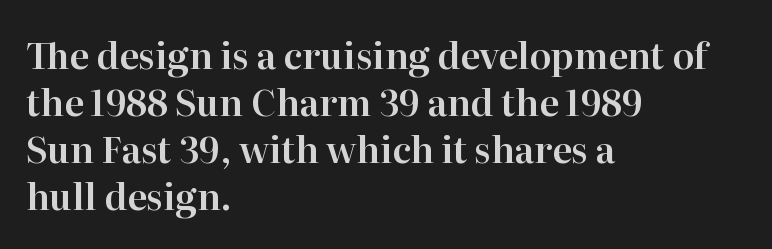
Q: Is the text italic (slanted)? A: No, it is upright.
Q: Is the typeface a serif or a sans-serif typeface? A: Serif.
Q: Is the text underlined? A: No.
Q: How is the paragraph aligned? A: Left-aligned.
Q: Is the spacing between letters normal or unusually wide? A: Normal.
Q: Is the spacing between lines tight, normal or loose? A: Normal.
Q: Width (condensed, normal, or wide)? A: Normal.
Q: Stroke contrast? A: High.
Q: x-height? A: Medium.
Q: Monospaced? A: No.
